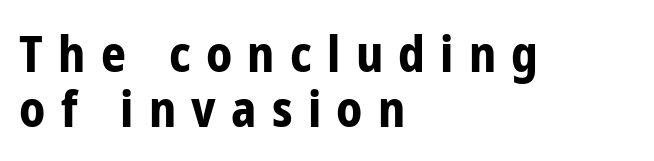
Q: Is the text bold? A: Yes.
Q: Is the text italic (slanted)? A: No, it is upright.
Q: Is the typeface a serif or a sans-serif typeface? A: Sans-serif.
Q: Is the text underlined? A: No.
Q: How is the paragraph aligned? A: Left-aligned.
Q: Is the spacing between letters normal or unusually wide? A: Unusually wide.
Q: Is the spacing between lines tight, normal or loose? A: Tight.
Q: Width (condensed, normal, or wide)? A: Condensed.
Q: Stroke contrast? A: Low.
Q: x-height? A: Medium.
Q: Monospaced? A: No.
